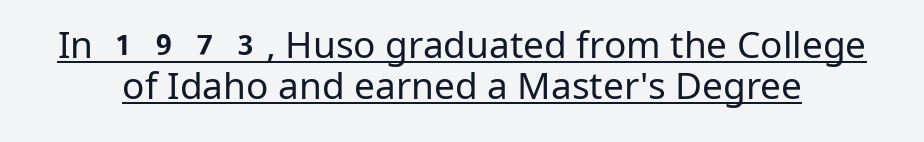
The image shows 37 px regular-weight sans-serif type, upright; set tight line spacing (1.11x), normal letter spacing, underlined; low stroke contrast and a medium x-height.
